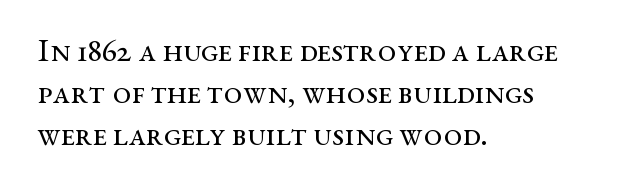
The image shows 33 px regular-weight, wide serif type, upright; set left-aligned, normal line spacing (1.28x), normal letter spacing, not underlined; medium stroke contrast and a medium x-height.
